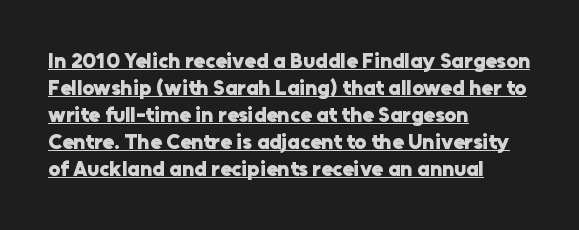
{"italic": "no", "bold": "yes", "underline": "yes", "align": "left", "line_spacing": "normal", "line_spacing_ratio": 1.28, "letter_spacing": "normal", "letter_spacing_em": 0.0, "glyph_px": 21}
